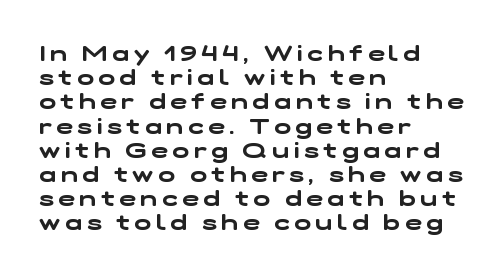
The image shows 22 px text type; set left-aligned, tight line spacing (1.1x), unusually wide letter spacing (+0.22 em), not underlined.
